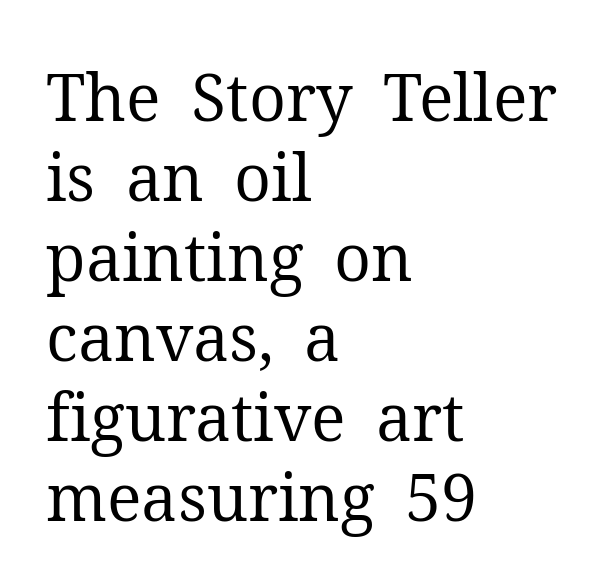
The image shows 65 px regular-weight serif type, upright; set left-aligned, line spacing 1.23x, normal letter spacing, not underlined; medium stroke contrast and a medium x-height.
